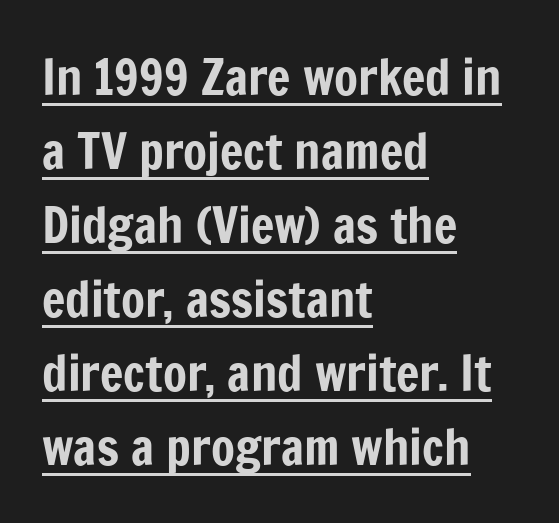
Q: Is the text italic (slanted)? A: No, it is upright.
Q: Is the typeface a serif or a sans-serif typeface? A: Sans-serif.
Q: Is the text underlined? A: Yes.
Q: How is the paragraph aligned? A: Left-aligned.
Q: Is the spacing between letters normal or unusually wide? A: Normal.
Q: Is the spacing between lines tight, normal or loose? A: Normal.
Q: Width (condensed, normal, or wide)? A: Condensed.
Q: Stroke contrast? A: Low.
Q: x-height? A: Medium.
Q: Monospaced? A: No.
